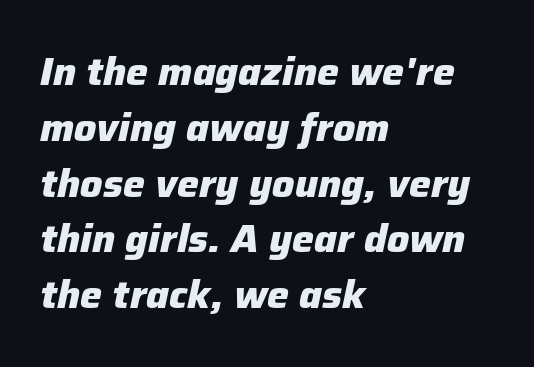
Q: Is the text bold? A: Yes.
Q: Is the text italic (slanted)? A: Yes, it leans right by about 12 degrees.
Q: Is the text underlined? A: No.
Q: How is the paragraph aligned? A: Left-aligned.
Q: Is the spacing between letters normal or unusually wide? A: Normal.
Q: Is the spacing between lines tight, normal or loose? A: Normal.
Q: Width (condensed, normal, or wide)? A: Normal.
Q: Stroke contrast? A: Low.
Q: x-height? A: Medium.
Q: Monospaced? A: No.
